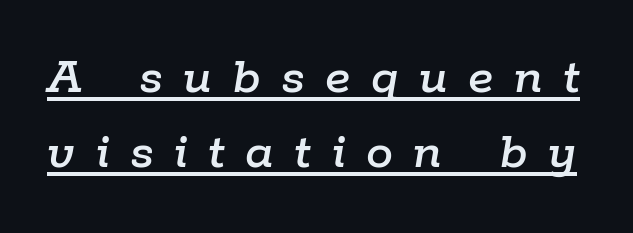
{"italic": "yes", "lean": "right", "slant_degrees": 9, "width": "normal", "stroke_contrast": "low", "x_height": "medium", "monospaced": "no", "underline": "yes", "line_spacing": "normal", "line_spacing_ratio": 1.39, "letter_spacing": "wide", "letter_spacing_em": 0.38, "glyph_px": 54}
